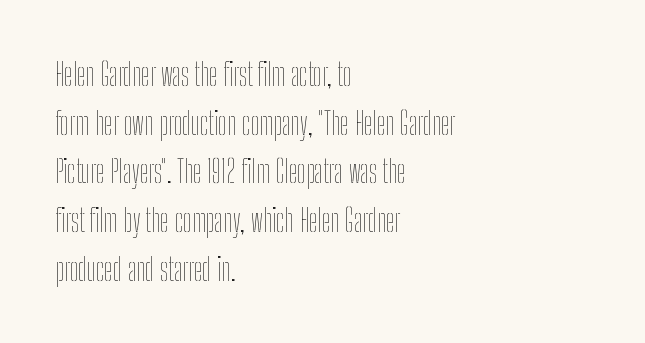
Plain, unruled lines of type. The type sits square on the baseline with zero lean. Each word holds together tightly as a unit, with standard inter-letter gaps. The rendering uses a moderate line-height, typical for paragraphs.
